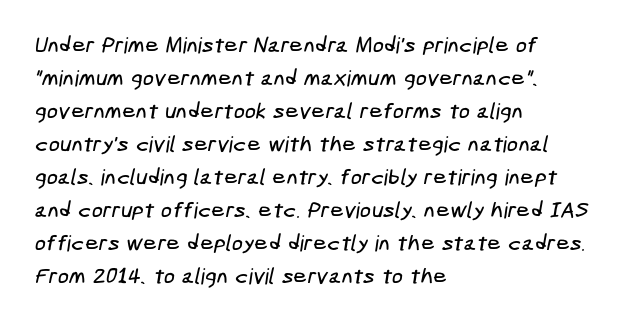
{"underline": "no", "align": "left", "line_spacing": "normal", "line_spacing_ratio": 1.5, "letter_spacing": "normal", "letter_spacing_em": 0.0, "glyph_px": 22}
